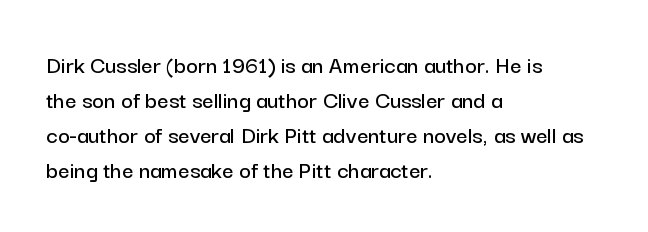
The image shows 25 px text type, upright; set left-aligned, normal line spacing (1.4x), normal letter spacing, not underlined.
